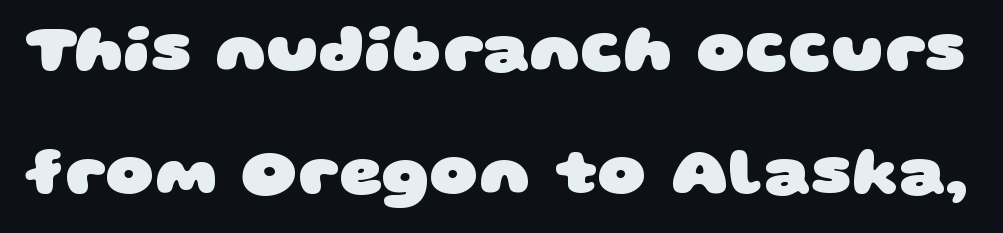
Q: Is the text bold? A: Yes.
Q: Is the typeface a serif or a sans-serif typeface? A: Sans-serif.
Q: Is the text underlined? A: No.
Q: Is the spacing between letters normal or unusually wide? A: Normal.
Q: Width (condensed, normal, or wide)? A: Wide.
Q: Stroke contrast? A: Low.
Q: x-height? A: Large.
Q: Monospaced? A: No.
